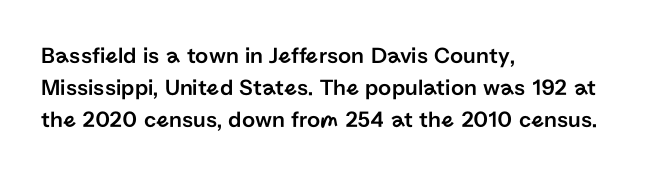
Does the leading feel generous? No, just average. The paragraph shown leans on its left margin. The string is rendered with underlining switched off. Here the glyphs are tracked normally, forming tight word shapes. The font's upright variant was chosen for this text.
